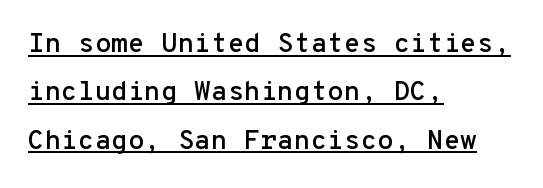
The image shows 27 px text type, upright; set left-aligned, line spacing 1.79x, normal letter spacing, underlined.
